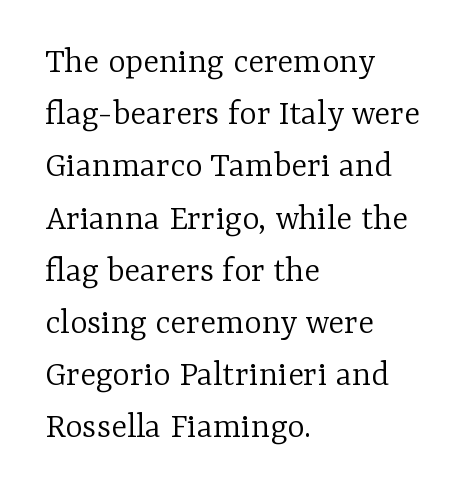
The weight tops out at a normal text grade. Notice how descenders clear the ascenders below comfortably — that's standard leading. A clean baseline with only descenders dipping below it. Visually the block forms a straight wall on the left and a jagged coastline on the right. Does extra space separate the letters? No, they use regular spacing.
